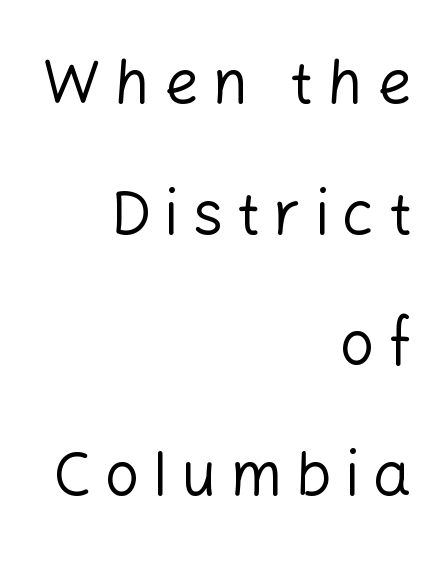
Q: Is the text bold? A: No.
Q: Is the text italic (slanted)? A: No, it is upright.
Q: Is the typeface a serif or a sans-serif typeface? A: Sans-serif.
Q: Is the text underlined? A: No.
Q: How is the paragraph aligned? A: Right-aligned.
Q: Is the spacing between letters normal or unusually wide? A: Unusually wide.
Q: Is the spacing between lines tight, normal or loose? A: Loose.
Q: Width (condensed, normal, or wide)? A: Normal.
Q: Stroke contrast? A: Low.
Q: x-height? A: Medium.
Q: Monospaced? A: No.
